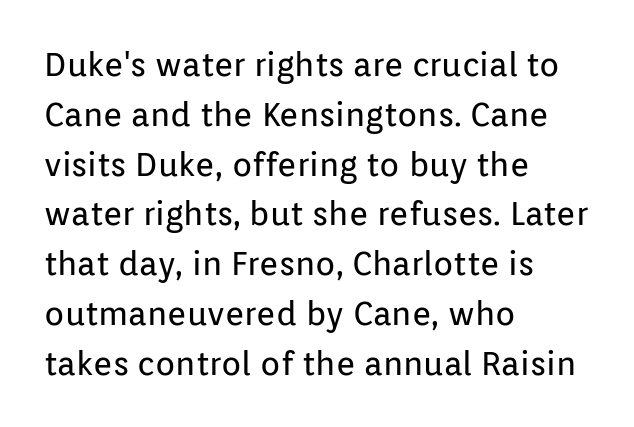
{"serif": "no", "italic": "no", "bold": "no", "weight": "regular", "width": "normal", "stroke_contrast": "low", "x_height": "medium", "monospaced": "no", "underline": "no", "align": "left", "line_spacing": "normal", "line_spacing_ratio": 1.51, "letter_spacing": "normal", "letter_spacing_em": 0.0, "glyph_px": 33}
